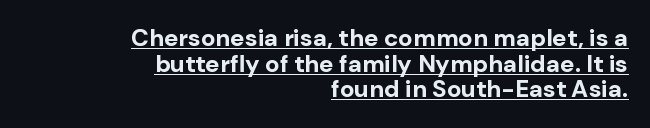
The paragraph shown leans on its right margin. If you measured baseline to baseline, you'd find a short distance. If you drew a line through each stem, it would be perfectly vertical. Thick stems and heavy bowls — unmistakably bold. Does extra space separate the letters? No, they use regular spacing. The face used here appears with an underline applied.
